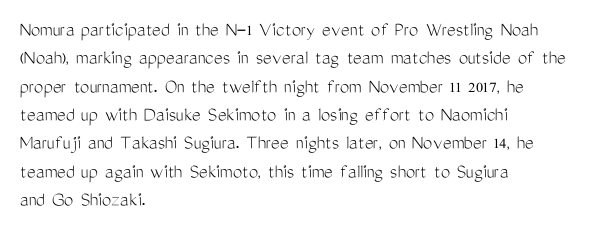
{"italic": "no", "bold": "no", "underline": "no", "align": "left", "line_spacing": "normal", "line_spacing_ratio": 1.35, "letter_spacing": "normal", "letter_spacing_em": 0.0, "glyph_px": 21}
